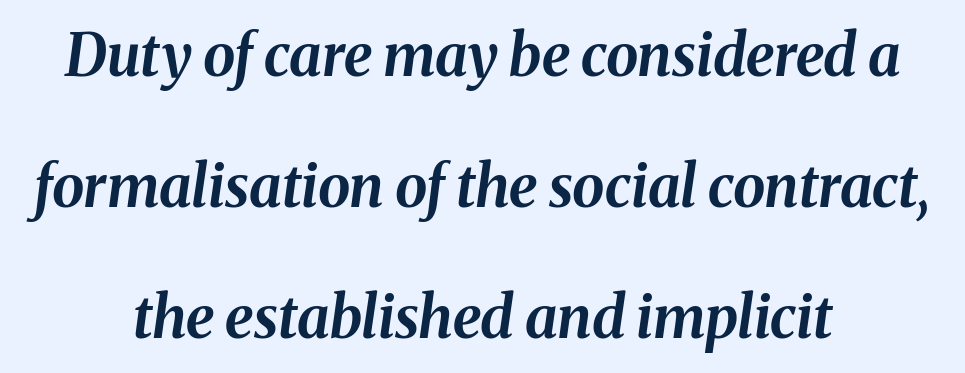
The rendering uses natural spacing where letterforms have individual widths. Has an underline been added? It has not. Words appear dense and cohesive because spacing is normal. Horizontally, the lines are justified to the midpoint only. A great deal of white space separates one row of letters from the next. The font's italic variant was chosen for this text.
